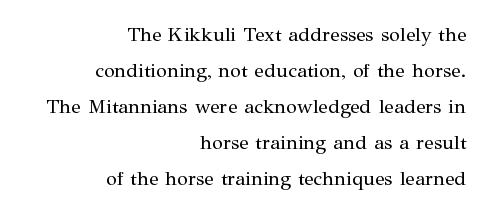
Q: Is the text bold? A: No.
Q: Is the text italic (slanted)? A: No, it is upright.
Q: Is the text underlined? A: No.
Q: How is the paragraph aligned? A: Right-aligned.
Q: Is the spacing between letters normal or unusually wide? A: Normal.
